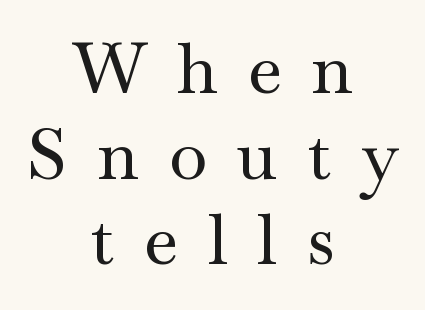
{"serif": "yes", "italic": "no", "width": "wide", "stroke_contrast": "medium", "x_height": "small", "monospaced": "no", "underline": "no", "align": "center", "line_spacing_ratio": 1.24, "letter_spacing": "wide", "letter_spacing_em": 0.44, "glyph_px": 69}
